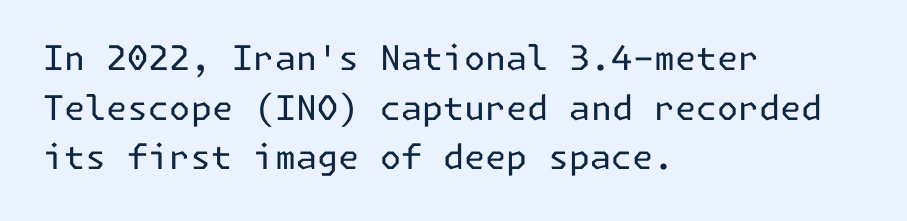
Q: Is the text bold? A: No.
Q: Is the text italic (slanted)? A: No, it is upright.
Q: Is the typeface a serif or a sans-serif typeface? A: Sans-serif.
Q: Is the text underlined? A: No.
Q: How is the paragraph aligned? A: Left-aligned.
Q: Is the spacing between letters normal or unusually wide? A: Normal.
Q: Is the spacing between lines tight, normal or loose? A: Normal.
Q: Width (condensed, normal, or wide)? A: Normal.
Q: Stroke contrast? A: Low.
Q: x-height? A: Medium.
